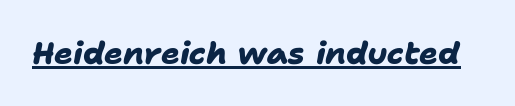
{"serif": "no", "bold": "yes", "weight": "heavy", "width": "normal", "stroke_contrast": "low", "x_height": "medium", "monospaced": "no", "underline": "yes", "letter_spacing": "normal", "letter_spacing_em": 0.0, "glyph_px": 31}
